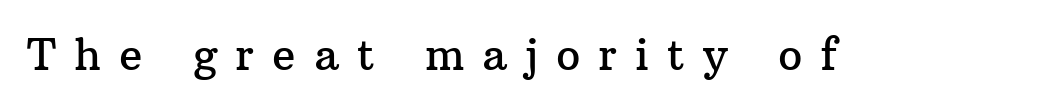
{"serif": "yes", "italic": "no", "width": "normal", "stroke_contrast": "medium", "x_height": "medium", "monospaced": "no", "underline": "no", "letter_spacing": "wide", "letter_spacing_em": 0.42, "glyph_px": 43}
